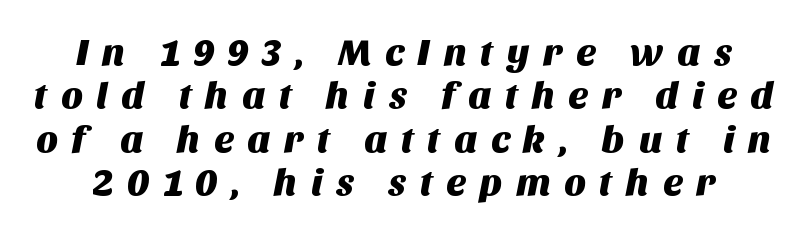
The image shows 38 px sans-serif type; set tight line spacing (1.14x), unusually wide letter spacing (+0.34 em), not underlined; medium stroke contrast and a large x-height.
